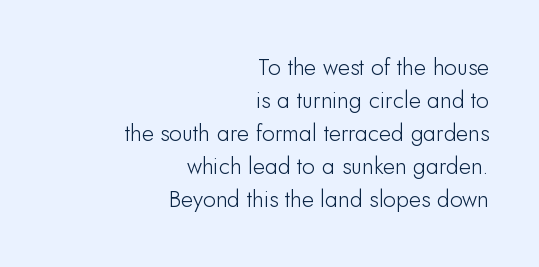
{"italic": "no", "underline": "no", "align": "right", "line_spacing": "normal", "line_spacing_ratio": 1.44, "letter_spacing": "normal", "letter_spacing_em": 0.0, "glyph_px": 23}
